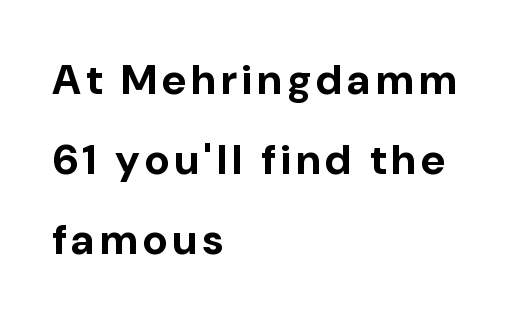
{"serif": "no", "italic": "no", "bold": "yes", "weight": "bold", "width": "normal", "stroke_contrast": "low", "x_height": "medium", "monospaced": "no", "underline": "no", "align": "left", "line_spacing": "loose", "line_spacing_ratio": 1.9, "glyph_px": 42}
